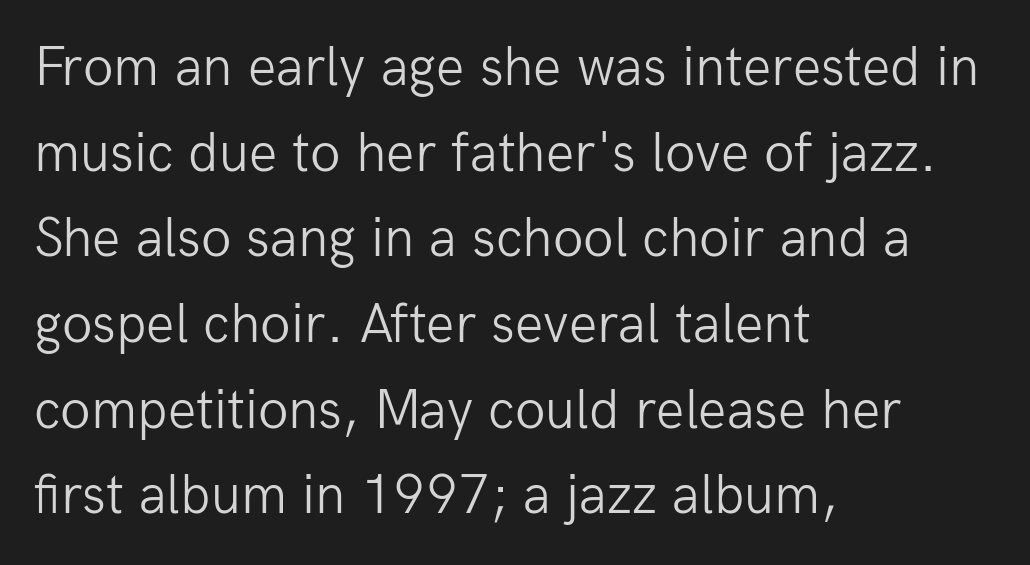
{"serif": "no", "italic": "no", "bold": "no", "weight": "light", "width": "normal", "stroke_contrast": "low", "x_height": "medium", "monospaced": "no", "underline": "no", "align": "left", "line_spacing": "normal", "line_spacing_ratio": 1.53, "letter_spacing": "normal", "letter_spacing_em": 0.0, "glyph_px": 56}
